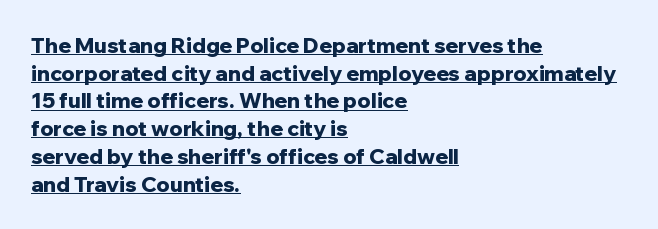
The image shows 21 px bold type, upright; set left-aligned, normal line spacing (1.32x), normal letter spacing, underlined.
